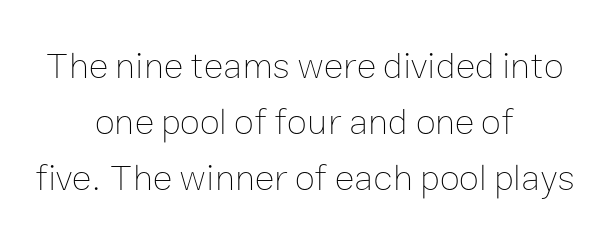
Q: Is the text bold? A: No.
Q: Is the text italic (slanted)? A: No, it is upright.
Q: Is the text underlined? A: No.
Q: How is the paragraph aligned? A: Centered.
Q: Is the spacing between letters normal or unusually wide? A: Normal.
Q: Is the spacing between lines tight, normal or loose? A: Normal.
Q: Width (condensed, normal, or wide)? A: Normal.
Q: Stroke contrast? A: Low.
Q: x-height? A: Medium.
Q: Monospaced? A: No.
